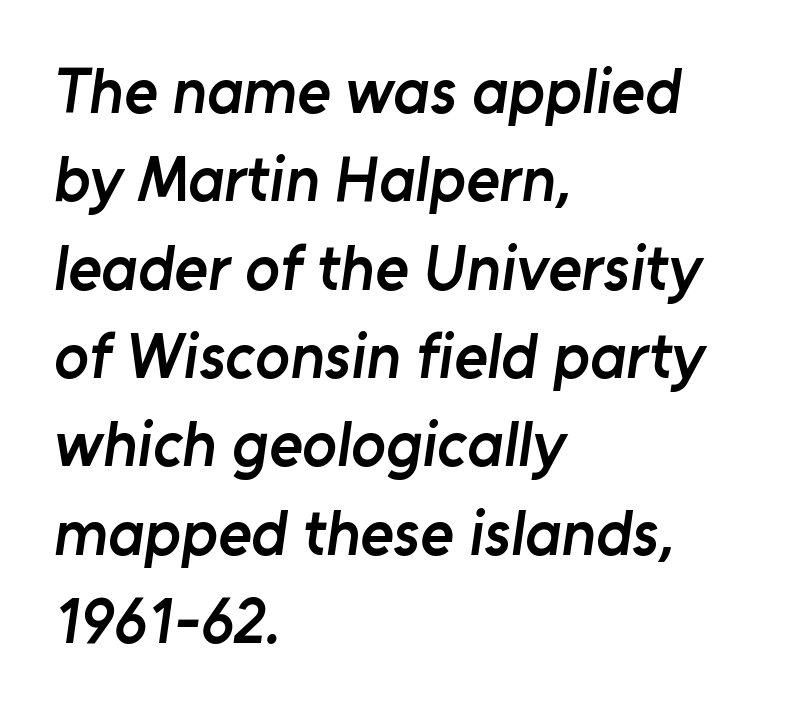
{"serif": "no", "bold": "semi", "weight": "semibold", "width": "normal", "stroke_contrast": "low", "x_height": "medium", "monospaced": "no", "underline": "no", "align": "left", "line_spacing": "normal", "line_spacing_ratio": 1.38, "letter_spacing": "normal", "letter_spacing_em": 0.0, "glyph_px": 64}
